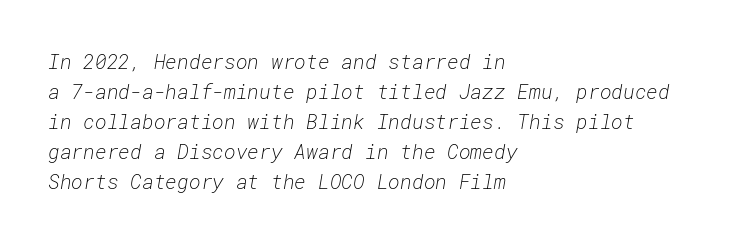
{"italic": "yes", "lean": "right", "slant_degrees": 10, "bold": "no", "underline": "no", "align": "left", "line_spacing": "normal", "line_spacing_ratio": 1.5, "letter_spacing": "normal", "letter_spacing_em": 0.0, "glyph_px": 20}
